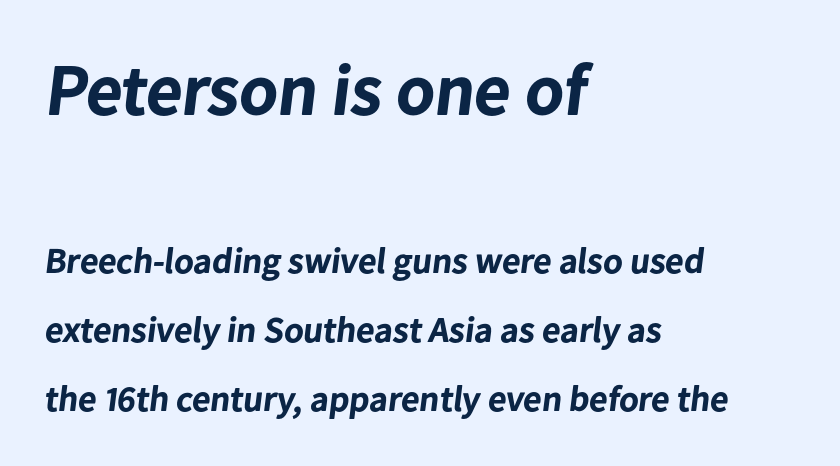
The image shows 71 px bold sans-serif type; set left-aligned, loose line spacing (1.92x), normal letter spacing, not underlined; the first (top) block is 1.97x larger; low stroke contrast and a medium x-height.
